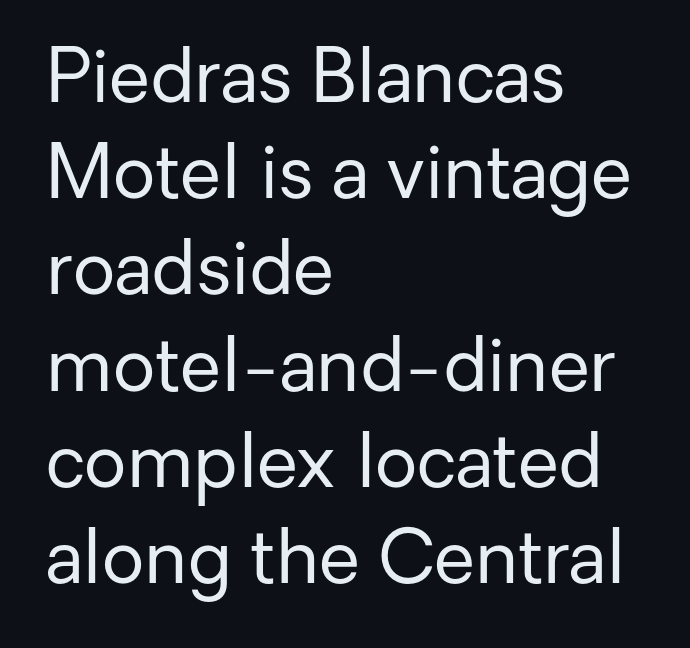
{"serif": "no", "italic": "no", "bold": "no", "weight": "regular", "width": "normal", "stroke_contrast": "low", "x_height": "medium", "monospaced": "no", "underline": "no", "align": "left", "line_spacing": "normal", "line_spacing_ratio": 1.3, "letter_spacing": "normal", "letter_spacing_em": 0.0, "glyph_px": 74}
